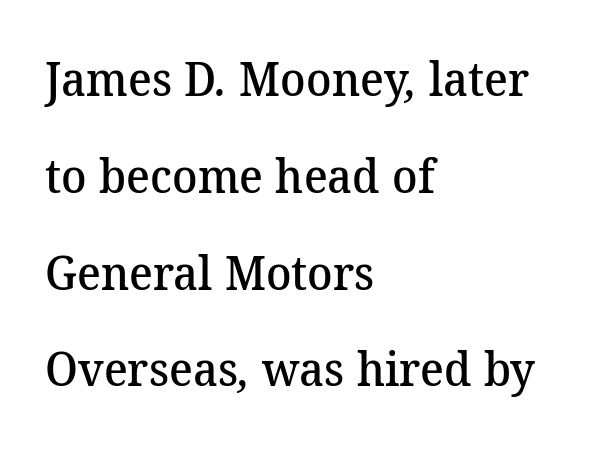
The words here are not underlined. The passage shown is typeset with a serif family. These lines are rendered in a variable-pitch font. Every letter is mildly thick-stroked: semibold rather than bold. What stands out about the letter spacing? Nothing — it is the standard amount.
